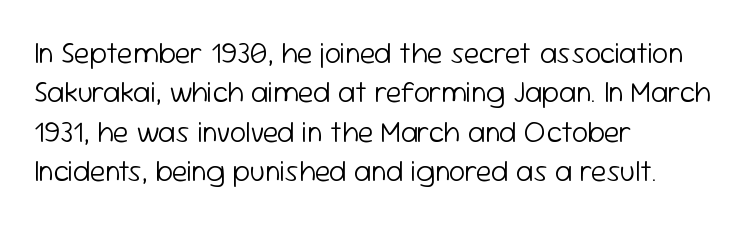
Q: Is the text bold? A: No.
Q: Is the text italic (slanted)? A: No, it is upright.
Q: Is the typeface a serif or a sans-serif typeface? A: Sans-serif.
Q: Is the text underlined? A: No.
Q: How is the paragraph aligned? A: Left-aligned.
Q: Is the spacing between letters normal or unusually wide? A: Normal.
Q: Is the spacing between lines tight, normal or loose? A: Normal.
Q: Width (condensed, normal, or wide)? A: Normal.
Q: Stroke contrast? A: Low.
Q: x-height? A: Medium.
Q: Monospaced? A: No.
